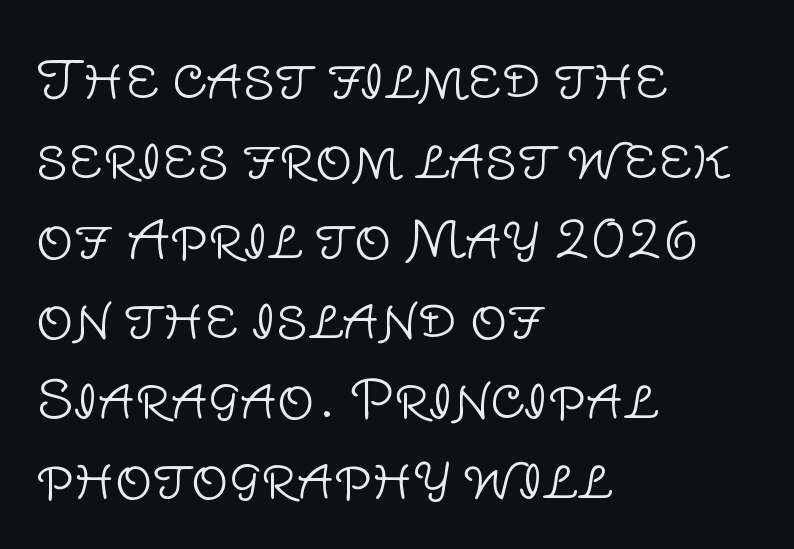
Classification — sans serif. The lines in this sample share a left origin and differ only in where they stop. Rows of type keep a routine distance in the vertical direction. Counters stay open thanks to moderate or lighter strokes. Nobody drew a line under any word here.
